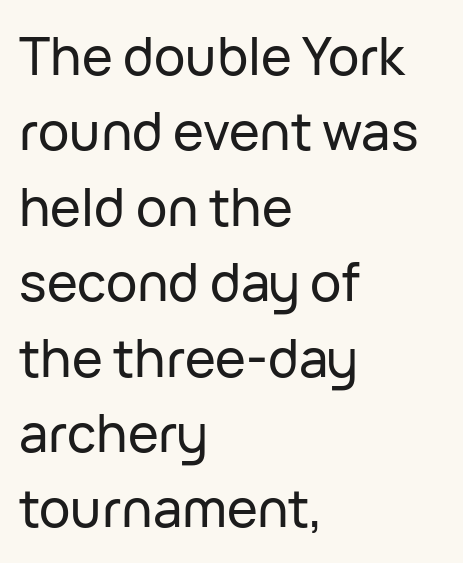
The image shows 52 px sans-serif type, upright; set left-aligned, normal line spacing (1.45x), normal letter spacing, not underlined; low stroke contrast and a medium x-height.
